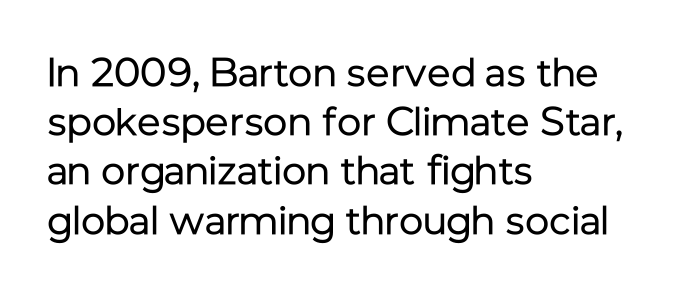
{"serif": "no", "italic": "no", "bold": "no", "weight": "regular", "width": "normal", "stroke_contrast": "low", "x_height": "medium", "monospaced": "no", "underline": "no", "align": "left", "line_spacing_ratio": 1.23, "letter_spacing": "normal", "letter_spacing_em": 0.0, "glyph_px": 40}
